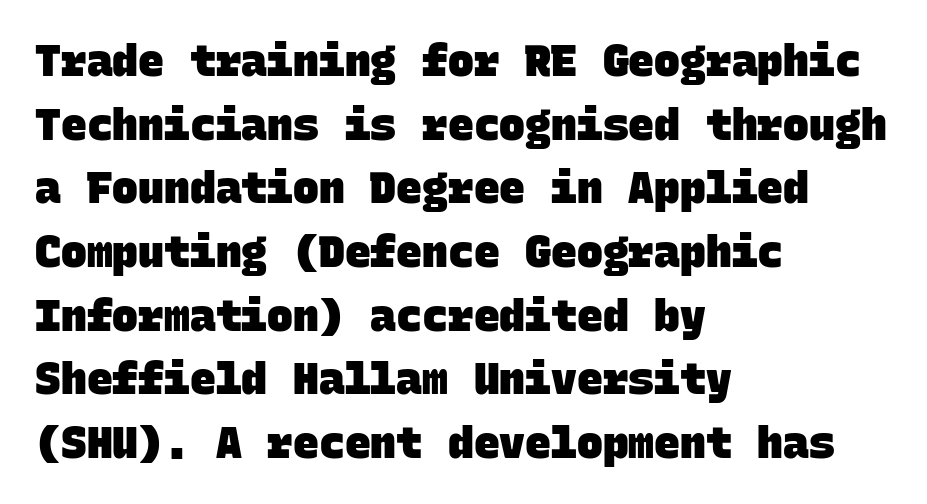
Successive baselines arrive at the customary interval. The type is set solid horizontally, with unmodified tracking. Which margin do the lines hug? The left one — the right edge is uneven. Unmarked baselines from the first word to the last. Typographically, this falls in the sans-serif category.
